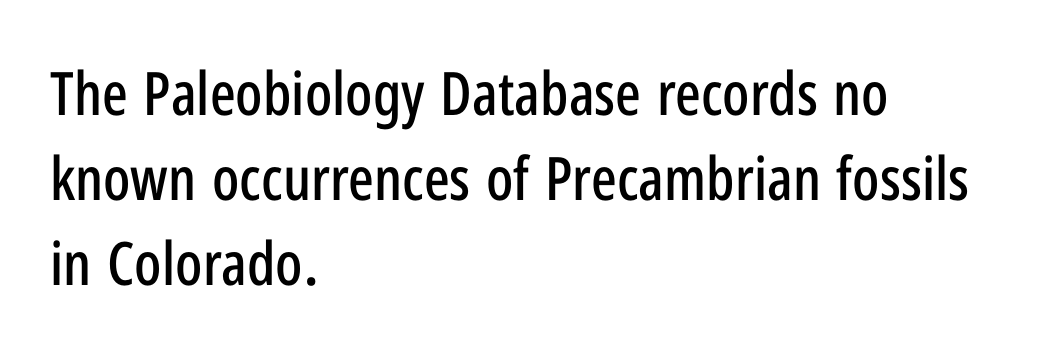
Q: Is the text italic (slanted)? A: No, it is upright.
Q: Is the typeface a serif or a sans-serif typeface? A: Sans-serif.
Q: Is the text underlined? A: No.
Q: How is the paragraph aligned? A: Left-aligned.
Q: Is the spacing between letters normal or unusually wide? A: Normal.
Q: Is the spacing between lines tight, normal or loose? A: Normal.
Q: Width (condensed, normal, or wide)? A: Condensed.
Q: Stroke contrast? A: Low.
Q: x-height? A: Medium.
Q: Monospaced? A: No.
